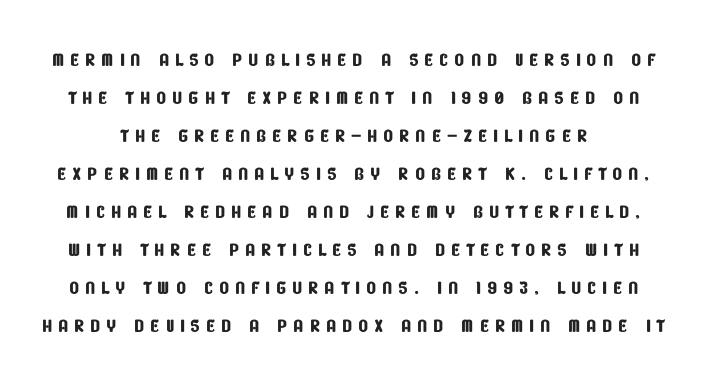
{"underline": "no", "line_spacing": "normal", "line_spacing_ratio": 1.46, "letter_spacing": "wide", "letter_spacing_em": 0.22, "glyph_px": 26}
